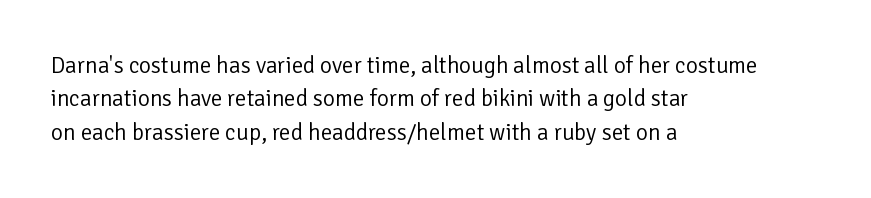
How would I describe the line gaps? Plain and ordinary. Just letters on the line, the space beneath them empty. Alignment: flush left. In terms of posture, this sample is upright.
